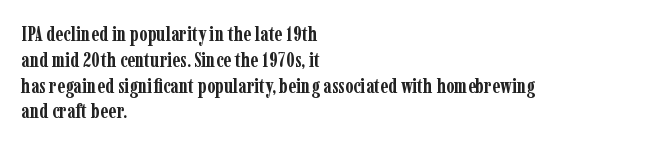
The letters stand upright; this is a roman face. Every row of glyphs begins at an identical x-position on the left. Between one letter and the next there's only the usual sliver of space. Caption: bold face, heavy strokes.
